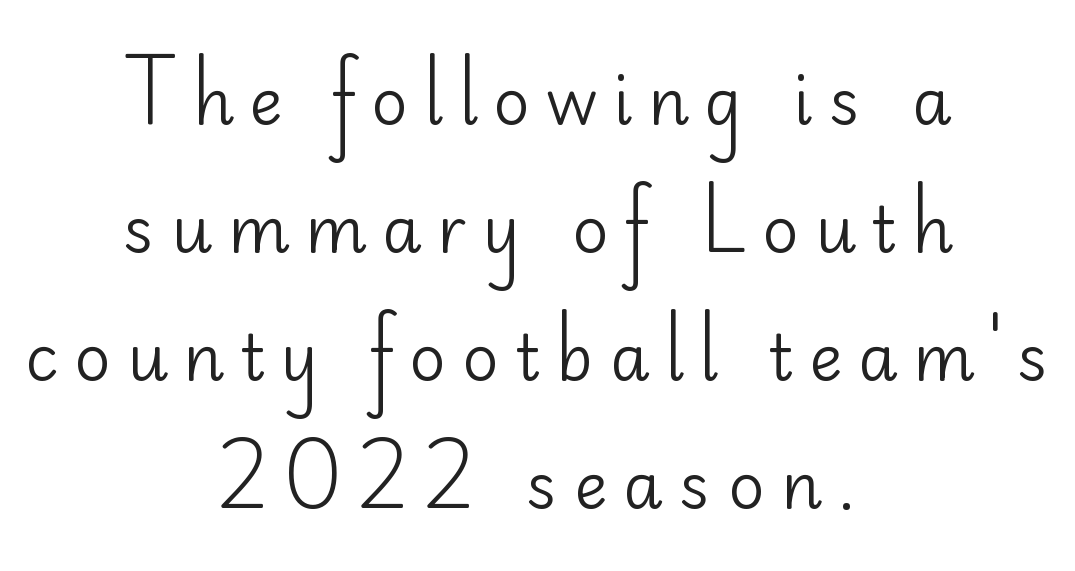
{"serif": "no", "italic": "no", "bold": "no", "weight": "regular", "width": "normal", "stroke_contrast": "low", "x_height": "small", "monospaced": "no", "underline": "no", "align": "center", "line_spacing": "loose", "line_spacing_ratio": 2.0, "letter_spacing": "wide", "letter_spacing_em": 0.24, "glyph_px": 64}
